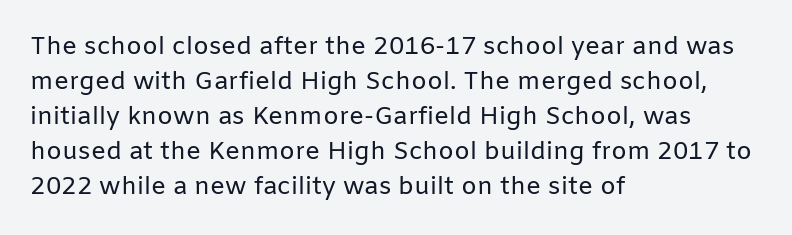
{"italic": "no", "bold": "no", "underline": "no", "align": "left", "line_spacing": "normal", "line_spacing_ratio": 1.4, "letter_spacing": "normal", "letter_spacing_em": 0.0, "glyph_px": 25}
